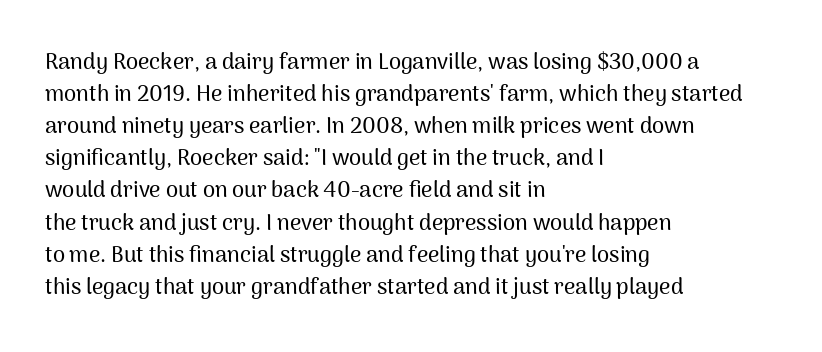
The image shows 22 px text type, upright; set left-aligned, normal line spacing (1.46x), normal letter spacing, not underlined.
